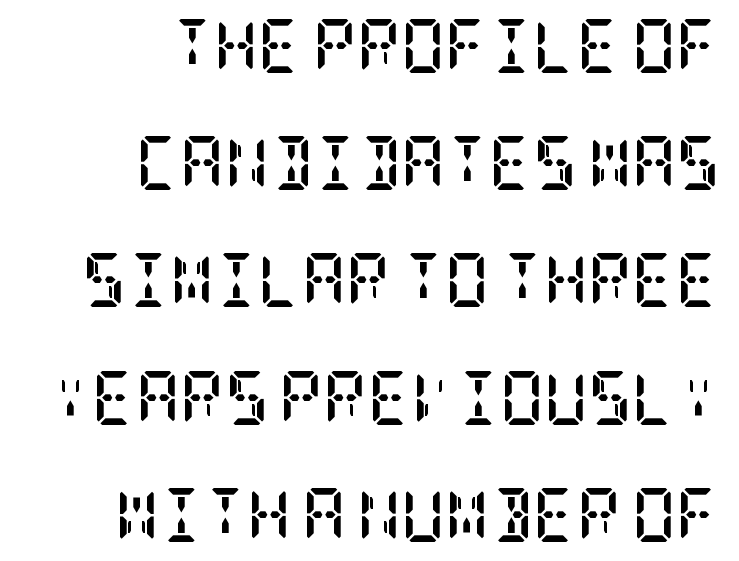
The image shows 54 px semibold, condensed serif type, upright; set right-aligned, loose line spacing (2.17x), normal letter spacing, not underlined; low stroke contrast and a large x-height.
